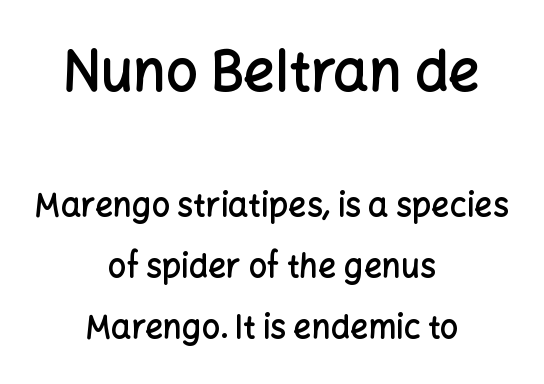
A bare baseline throughout the passage. The rendering uses a large line-height, opening up the rows. Where is the straight margin? There isn't one; the lines are centered. The upper block of text is set noticeably larger than the block beneath it. Vertical strokes here are truly vertical. This is the in-between weight designers call semibold or demi.
